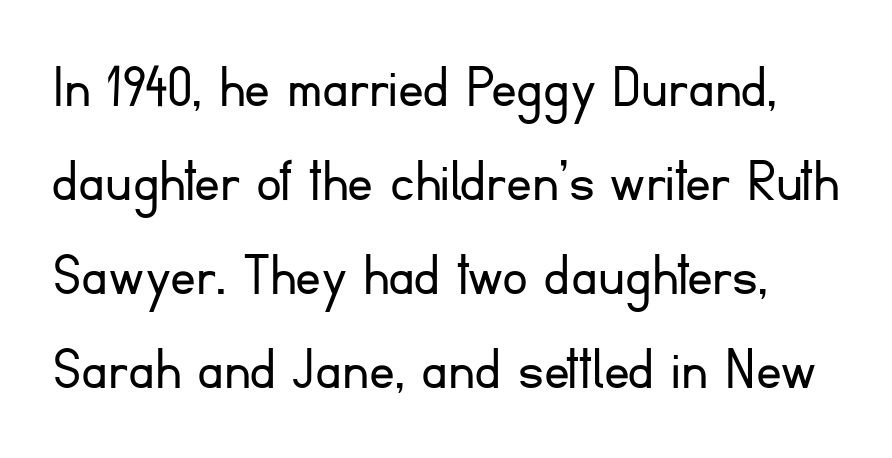
The image shows 64 px light sans-serif type, upright; set normal line spacing (1.47x), normal letter spacing, not underlined; low stroke contrast and a small x-height.
